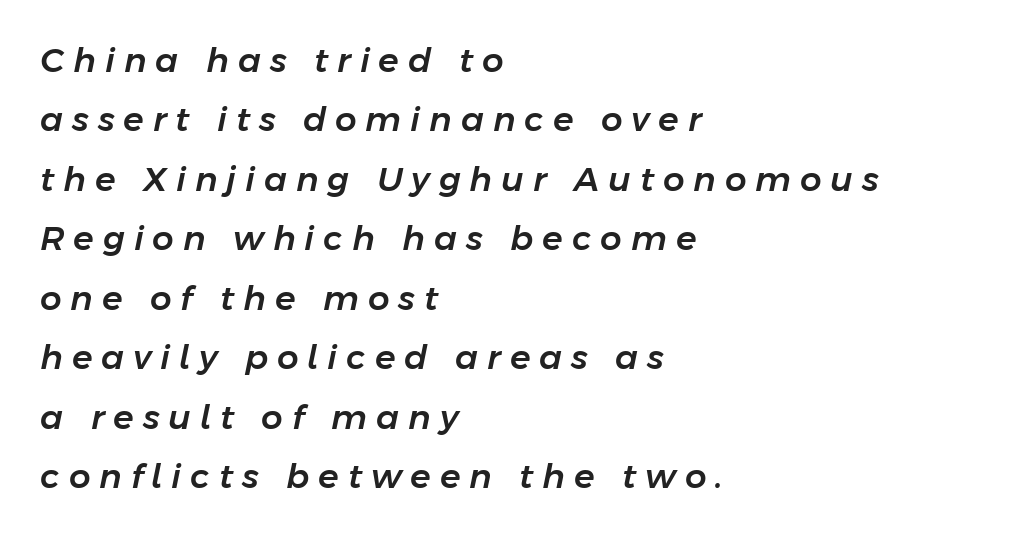
The image shows 34 px text type, italic (leaning right); set left-aligned, line spacing 1.75x, unusually wide letter spacing (+0.26 em), not underlined; low stroke contrast and a medium x-height.
